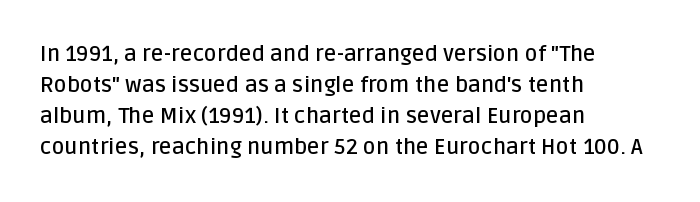
Q: Is the text bold? A: Semi-bold.
Q: Is the text italic (slanted)? A: No, it is upright.
Q: Is the text underlined? A: No.
Q: How is the paragraph aligned? A: Left-aligned.
Q: Is the spacing between letters normal or unusually wide? A: Normal.
Q: Is the spacing between lines tight, normal or loose? A: Normal.
